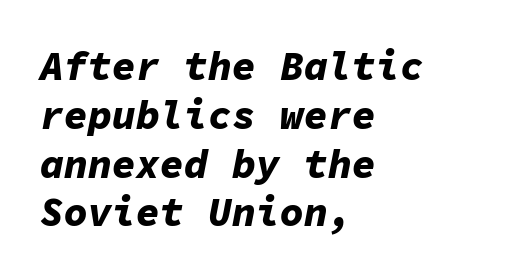
Q: Is the text bold? A: Yes.
Q: Is the text italic (slanted)? A: Yes, it leans right by about 11 degrees.
Q: Is the text underlined? A: No.
Q: How is the paragraph aligned? A: Left-aligned.
Q: Is the spacing between letters normal or unusually wide? A: Normal.
Q: Width (condensed, normal, or wide)? A: Normal.
Q: Stroke contrast? A: Low.
Q: x-height? A: Medium.
Q: Monospaced? A: Yes.
